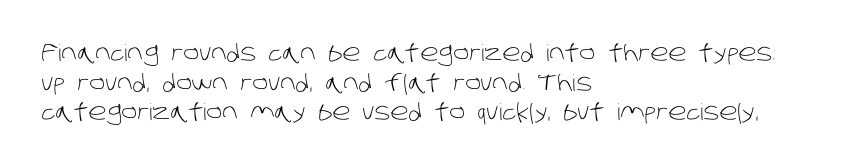
Q: Is the text bold? A: No.
Q: Is the text underlined? A: No.
Q: How is the paragraph aligned? A: Left-aligned.
Q: Is the spacing between letters normal or unusually wide? A: Normal.
Q: Is the spacing between lines tight, normal or loose? A: Normal.
